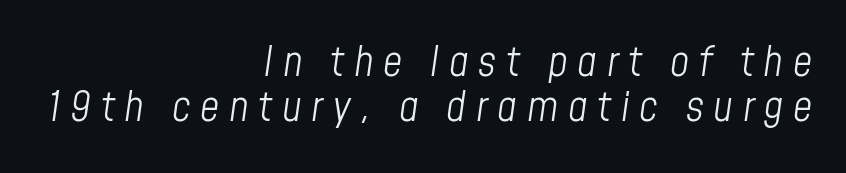
The image shows 42 px light, condensed type, italic (leaning right); set right-aligned, tight line spacing (1.08x), unusually wide letter spacing (+0.23 em), not underlined; low stroke contrast and a medium x-height.
